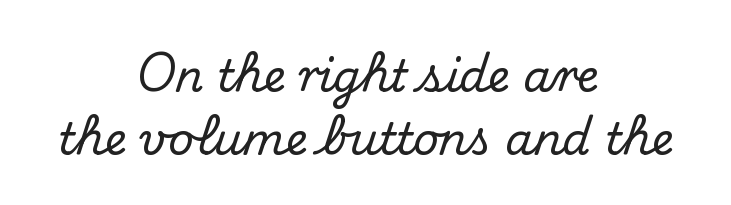
The image shows 44 px serif type; set centered, normal line spacing (1.43x), normal letter spacing, not underlined; medium stroke contrast and a small x-height.
